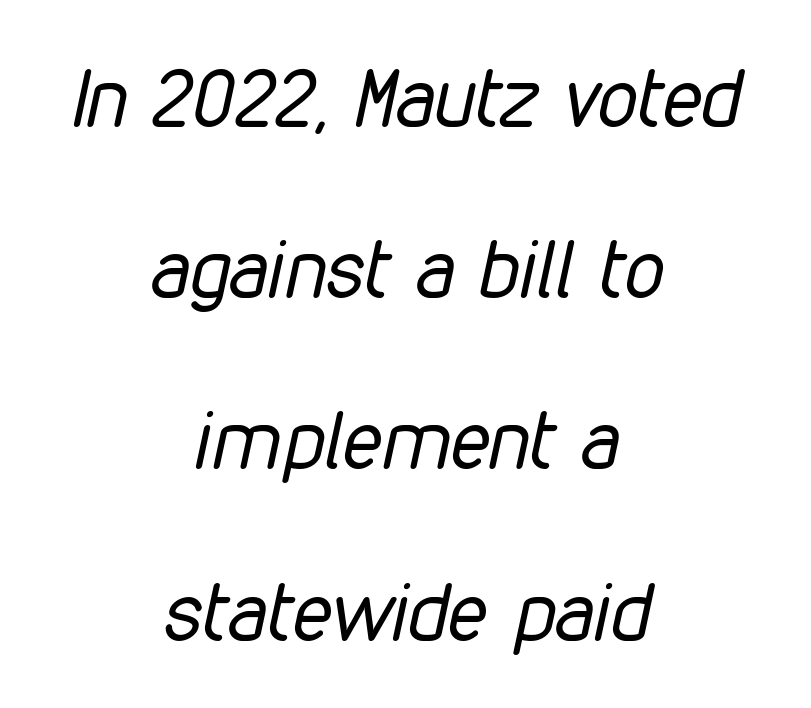
The image shows 80 px regular-weight, condensed type, italic (leaning right); set centered, loose line spacing (2.14x), normal letter spacing, not underlined; low stroke contrast and a medium x-height.
